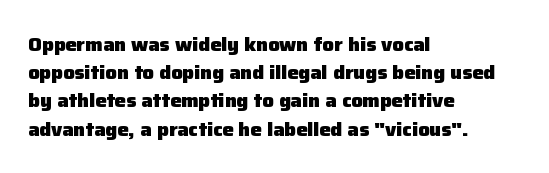
The image shows 20 px bold type, upright; set left-aligned, normal line spacing (1.41x), normal letter spacing, not underlined.
